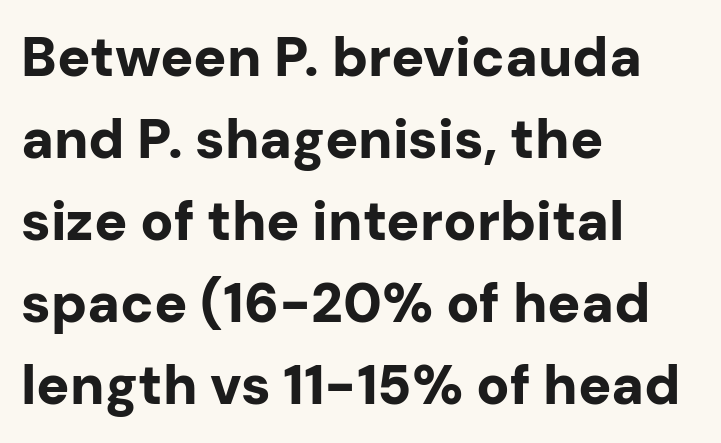
The passage is arranged the way most books set body copy — flush left. Standard letterfit; no display-style spreading of the glyphs. Letterform terminals end flat and unadorned throughout the passage. Strong, thick strokes mark this as bold type. Ordinary non-slanted type is in use. A clean baseline with only descenders dipping below it.
